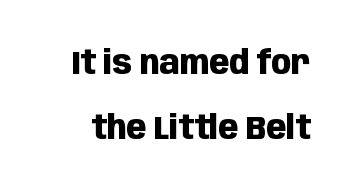
Q: Is the text bold? A: Yes.
Q: Is the text italic (slanted)? A: No, it is upright.
Q: Is the typeface a serif or a sans-serif typeface? A: Sans-serif.
Q: Is the text underlined? A: No.
Q: Is the spacing between letters normal or unusually wide? A: Normal.
Q: Is the spacing between lines tight, normal or loose? A: Loose.
Q: Width (condensed, normal, or wide)? A: Condensed.
Q: Stroke contrast? A: Low.
Q: x-height? A: Large.
Q: Monospaced? A: No.
